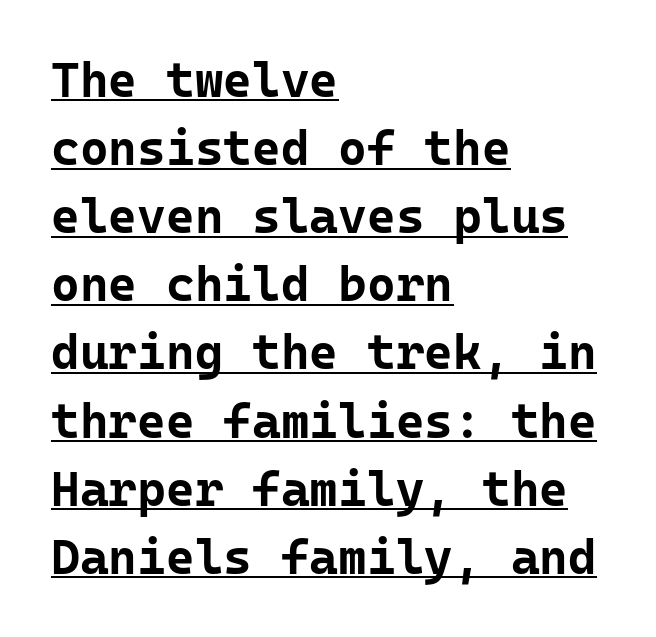
The image shows 49 px bold sans-serif type, upright, monospaced; set left-aligned, normal line spacing (1.39x), normal letter spacing, underlined; low stroke contrast and a medium x-height.
